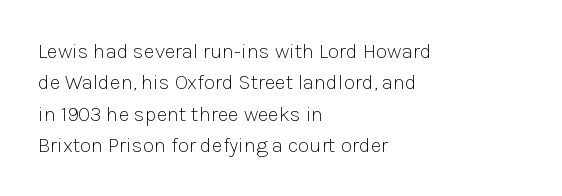
Ordinary non-slanted type is in use. Honestly, the row spacing looks completely unremarkable. These lines keep a tight, regular rhythm from letter to letter. These lines stack with their left ends in a neat column.
